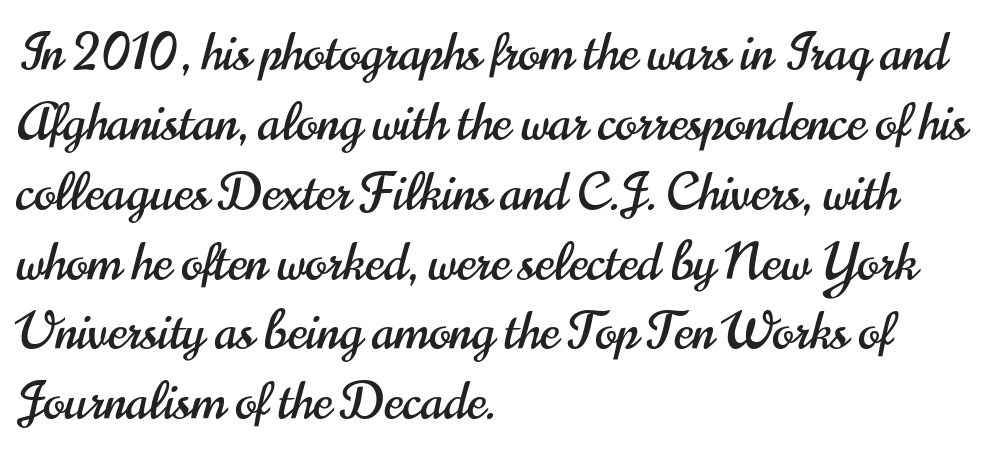
The image shows 51 px condensed sans-serif type; set left-aligned, normal line spacing (1.37x), normal letter spacing, not underlined; high stroke contrast and a small x-height.
